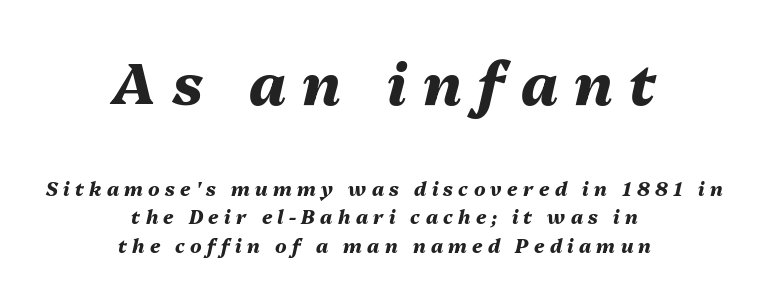
The image shows 58 px heavy type, italic (leaning right); set centered, normal line spacing (1.52x), unusually wide letter spacing (+0.28 em), not underlined; the first (top) block is 3.05x larger; medium stroke contrast and a medium x-height.
